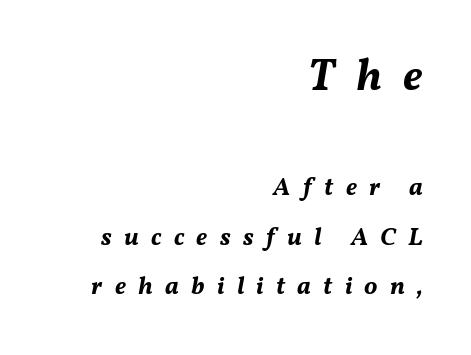
The image shows 44 px bold type, italic (leaning right); set right-aligned, loose line spacing (1.99x), unusually wide letter spacing (+0.49 em), not underlined; the first (top) block is 1.76x larger; medium stroke contrast and a medium x-height.
